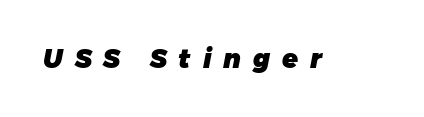
Here the glyphs are tracked loosely, breaking word shapes into spaced letters. Glance below the letters and you will spot only blank space. I'd describe the lettering as bold — thick and assertive.
